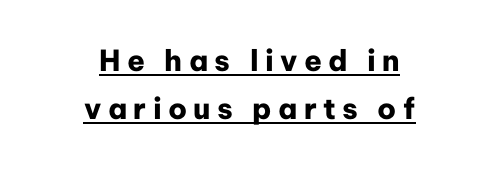
The image shows 29 px heavy sans-serif type, upright; set centered, normal line spacing (1.64x), unusually wide letter spacing (+0.22 em), underlined; low stroke contrast and a medium x-height.
